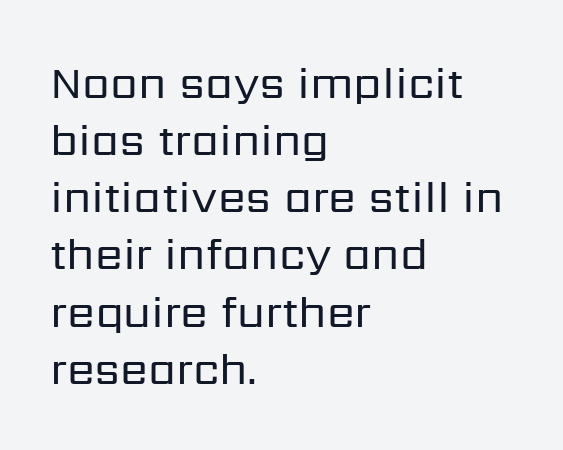
Q: Is the text bold? A: No.
Q: Is the text italic (slanted)? A: No, it is upright.
Q: Is the typeface a serif or a sans-serif typeface? A: Sans-serif.
Q: Is the text underlined? A: No.
Q: How is the paragraph aligned? A: Left-aligned.
Q: Is the spacing between letters normal or unusually wide? A: Normal.
Q: Is the spacing between lines tight, normal or loose? A: Normal.
Q: Width (condensed, normal, or wide)? A: Normal.
Q: Stroke contrast? A: Low.
Q: x-height? A: Medium.
Q: Monospaced? A: No.
